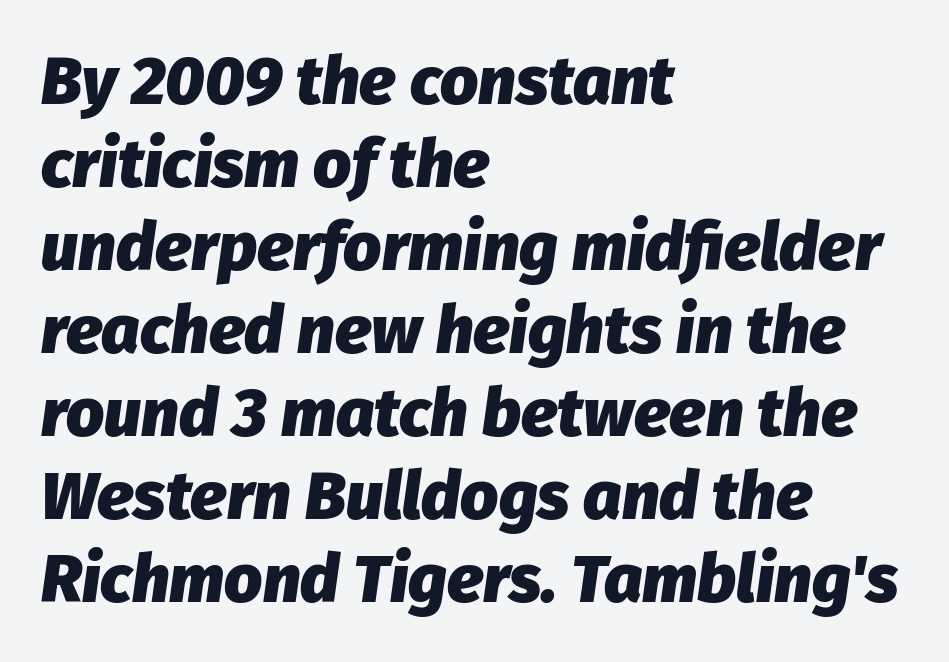
The image shows 67 px heavy type, italic (leaning right); set left-aligned, line spacing 1.24x, normal letter spacing, not underlined; low stroke contrast and a medium x-height.
